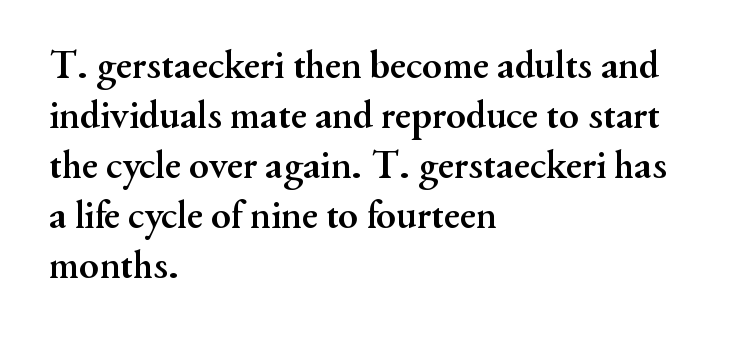
{"serif": "yes", "italic": "no", "bold": "yes", "weight": "semibold", "width": "normal", "stroke_contrast": "medium", "x_height": "small", "monospaced": "no", "underline": "no", "align": "left", "line_spacing": "normal", "line_spacing_ratio": 1.25, "letter_spacing": "normal", "letter_spacing_em": 0.0, "glyph_px": 40}
